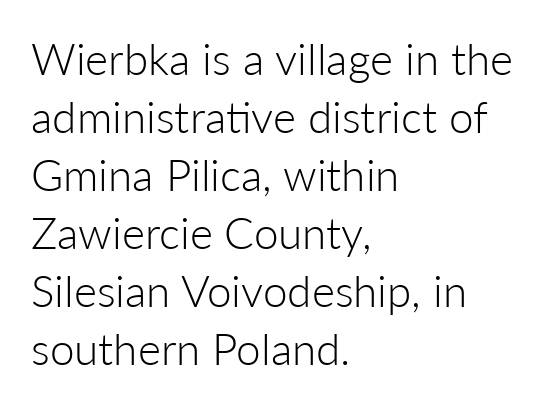
Proportional: the letters do not fall into vertical columns. The leading is moderate, giving the passage an even texture. Is the stroke heavy? The answer is a plain regular-or-lighter. The type is set solid horizontally, with unmodified tracking. Type without underlining.
